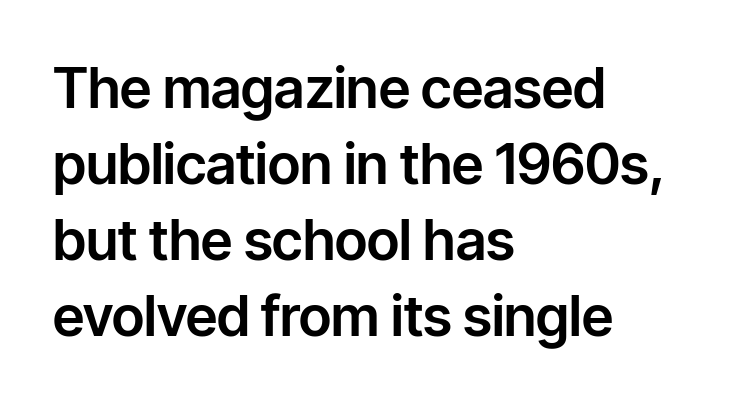
Is there much room between lines? A standard amount, neither cramped nor airy. All the whitespace from short lines collects on the right. To sum up the face: it is a sans, with no serifs. Does the lettering tilt? It doesn't — this is upright. Here the glyphs are tracked normally, forming tight word shapes.
